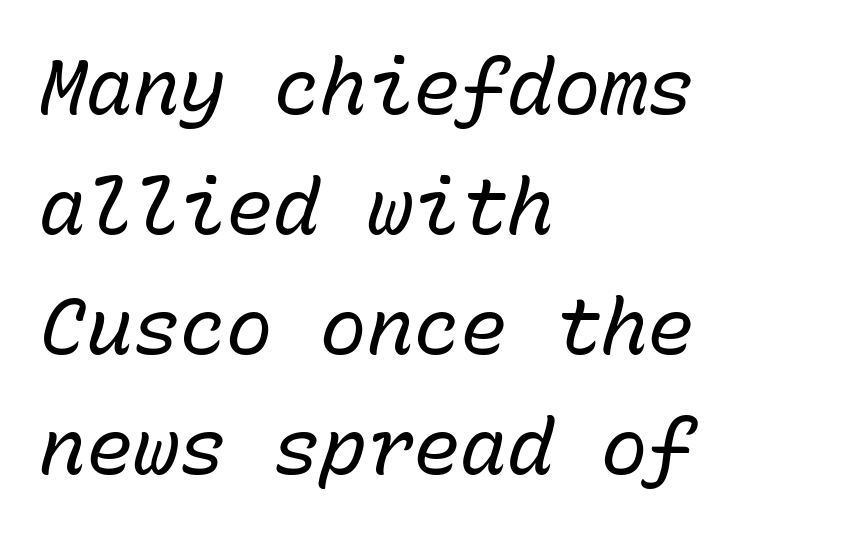
{"italic": "yes", "lean": "right", "slant_degrees": 15, "bold": "no", "weight": "regular", "width": "normal", "stroke_contrast": "low", "x_height": "medium", "monospaced": "yes", "underline": "no", "align": "left", "line_spacing": "normal", "line_spacing_ratio": 1.54, "letter_spacing": "normal", "letter_spacing_em": 0.0, "glyph_px": 78}
